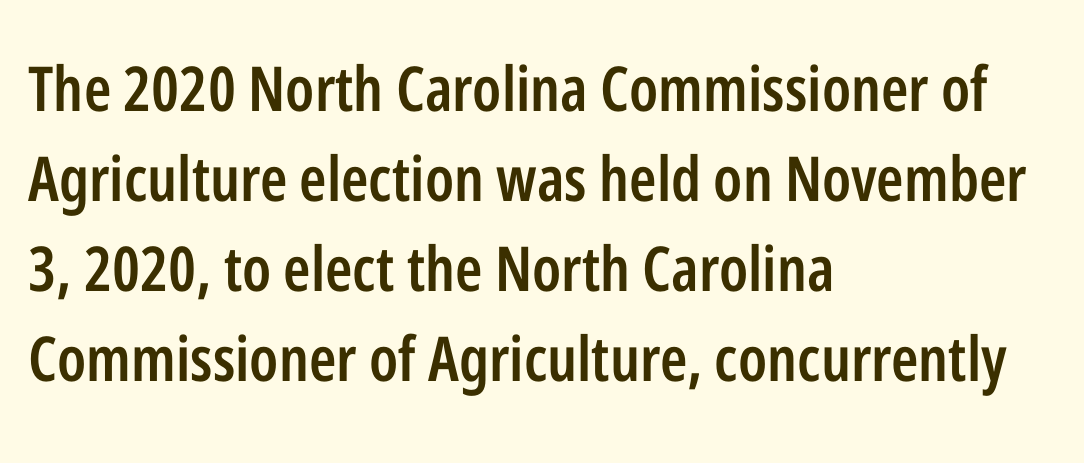
One-word summary of the alignment: left. Students, this is semibold: more ink than regular, less than bold. Varying glyph widths throughout — classic text-font behaviour. Compared with typical body copy, the letter spacing here is the same. Posture: upright roman. A typesetter would label this face a sans.
